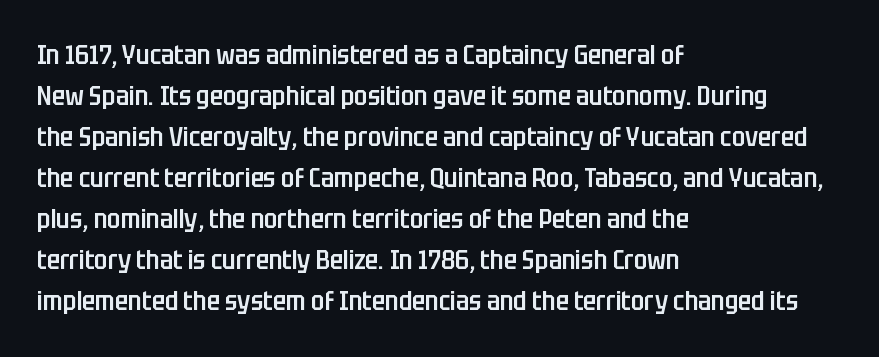
Does extra space separate the letters? No, they use regular spacing. Line spacing here is normal. Visually the block forms a straight wall on the left and a jagged coastline on the right. Unlike italic type, these characters show no tilt at all. The face used here is a semibold: visibly heavier than regular, lighter than bold. The foot of each line stays bare and open.
